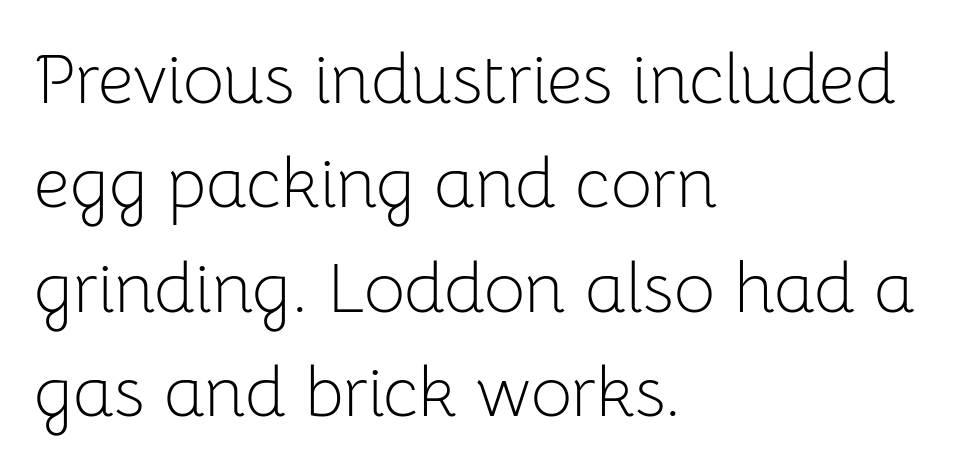
Q: Is the text bold? A: No.
Q: Is the text italic (slanted)? A: No, it is upright.
Q: Is the typeface a serif or a sans-serif typeface? A: Sans-serif.
Q: Is the text underlined? A: No.
Q: How is the paragraph aligned? A: Left-aligned.
Q: Is the spacing between letters normal or unusually wide? A: Normal.
Q: Is the spacing between lines tight, normal or loose? A: Normal.
Q: Width (condensed, normal, or wide)? A: Normal.
Q: Stroke contrast? A: Low.
Q: x-height? A: Medium.
Q: Monospaced? A: No.
